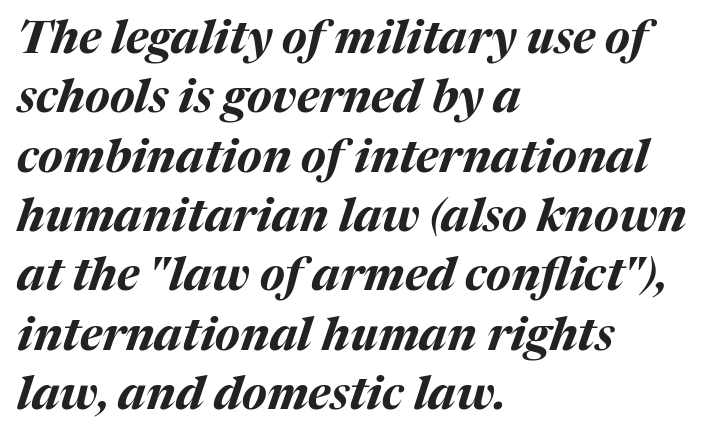
{"italic": "yes", "lean": "right", "slant_degrees": 17, "bold": "yes", "weight": "bold", "width": "normal", "stroke_contrast": "medium", "x_height": "medium", "monospaced": "no", "underline": "no", "align": "left", "line_spacing": "normal", "line_spacing_ratio": 1.29, "letter_spacing": "normal", "letter_spacing_em": 0.0, "glyph_px": 46}
